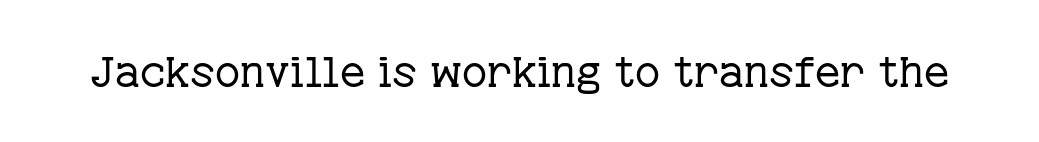
{"serif": "yes", "italic": "no", "bold": "no", "weight": "regular", "width": "normal", "stroke_contrast": "low", "x_height": "medium", "monospaced": "no", "underline": "no", "letter_spacing": "normal", "letter_spacing_em": 0.0, "glyph_px": 43}
